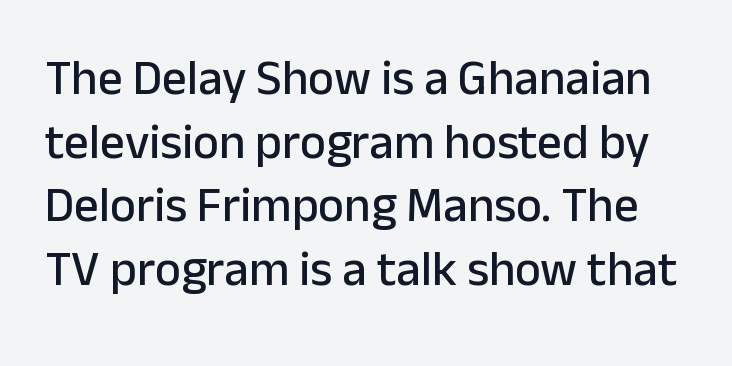
The image shows 49 px sans-serif type, upright; set normal line spacing (1.3x), normal letter spacing, not underlined; low stroke contrast and a medium x-height.
